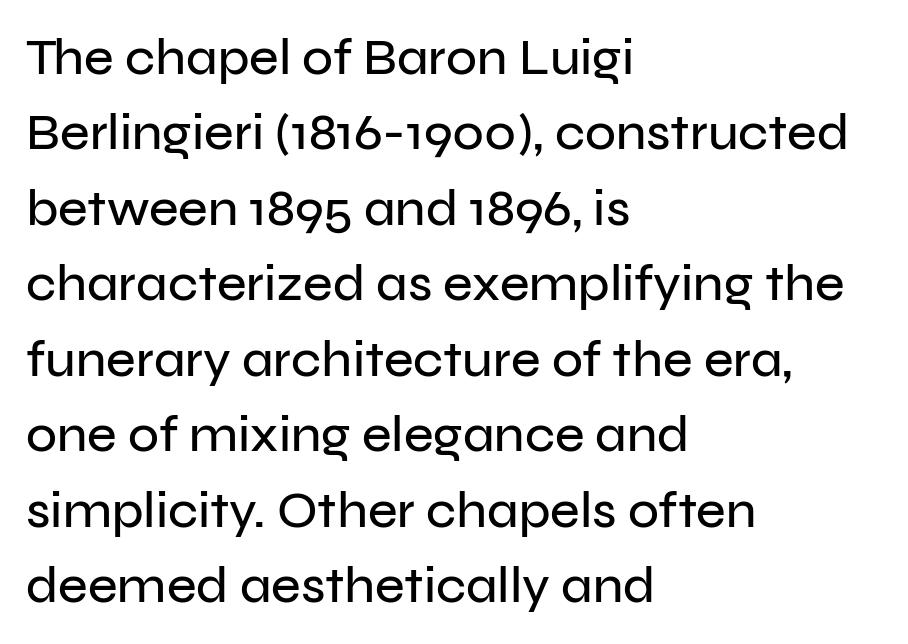
{"serif": "no", "italic": "no", "width": "normal", "stroke_contrast": "low", "x_height": "medium", "monospaced": "no", "underline": "no", "align": "left", "line_spacing": "normal", "line_spacing_ratio": 1.48, "letter_spacing": "normal", "letter_spacing_em": 0.0, "glyph_px": 51}
